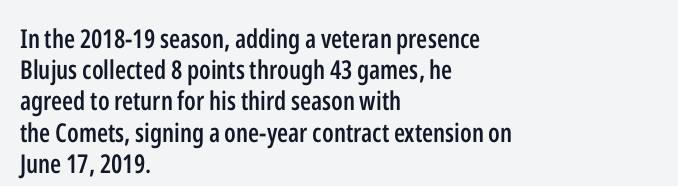
The image shows 26 px text type, upright; set left-aligned, line spacing 1.2x, normal letter spacing, not underlined.
